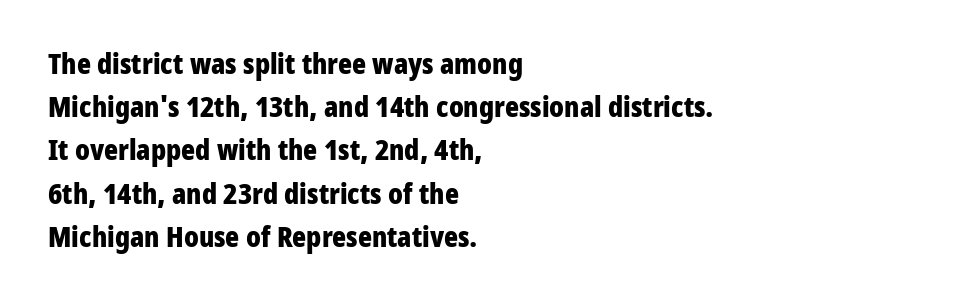
The image shows 29 px bold, condensed sans-serif type, upright; set left-aligned, normal line spacing (1.49x), normal letter spacing, not underlined; low stroke contrast and a medium x-height.
